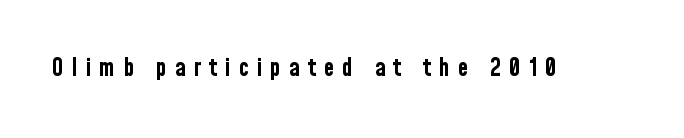
The image shows 24 px bold type, upright; set unusually wide letter spacing (+0.33 em), not underlined.
